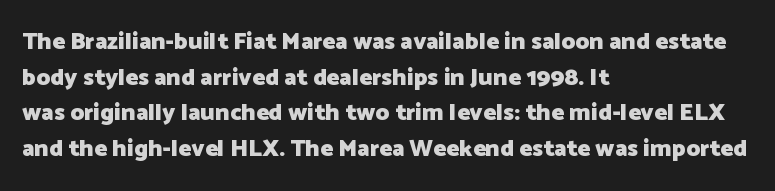
Its strokes are broad and dark, the hallmark of bold type. Short and long lines alike share a common starting point at left. Reading down the column, the eye jumps a familiar distance to each next line. Bare-footed words on every line.
